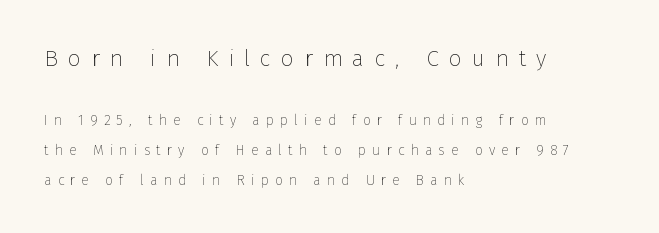
Q: Is the text bold? A: No.
Q: Is the text italic (slanted)? A: No, it is upright.
Q: Is the text underlined? A: No.
Q: How is the paragraph aligned? A: Left-aligned.
Q: Is the spacing between letters normal or unusually wide? A: Unusually wide.
Q: Is the spacing between lines tight, normal or loose? A: Loose.
Q: Which block of text is set in a larger size, the first (top) or the second (bottom)? A: The first (top) one.
